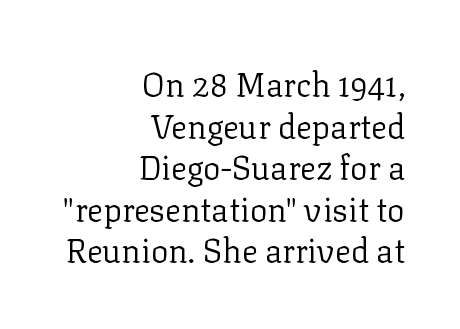
Q: Is the text bold? A: No.
Q: Is the text italic (slanted)? A: No, it is upright.
Q: Is the typeface a serif or a sans-serif typeface? A: Serif.
Q: Is the text underlined? A: No.
Q: How is the paragraph aligned? A: Right-aligned.
Q: Is the spacing between letters normal or unusually wide? A: Normal.
Q: Is the spacing between lines tight, normal or loose? A: Normal.
Q: Width (condensed, normal, or wide)? A: Normal.
Q: Stroke contrast? A: Low.
Q: x-height? A: Medium.
Q: Monospaced? A: No.
